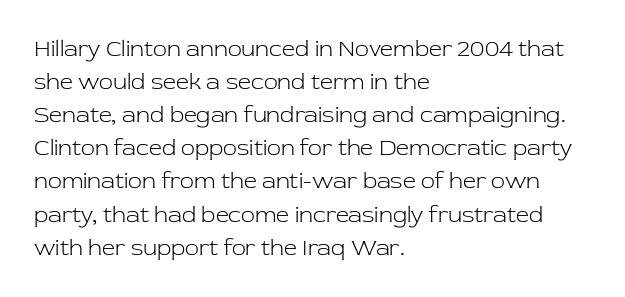
The image shows 23 px text type, upright; set left-aligned, normal line spacing (1.44x), normal letter spacing, not underlined.
